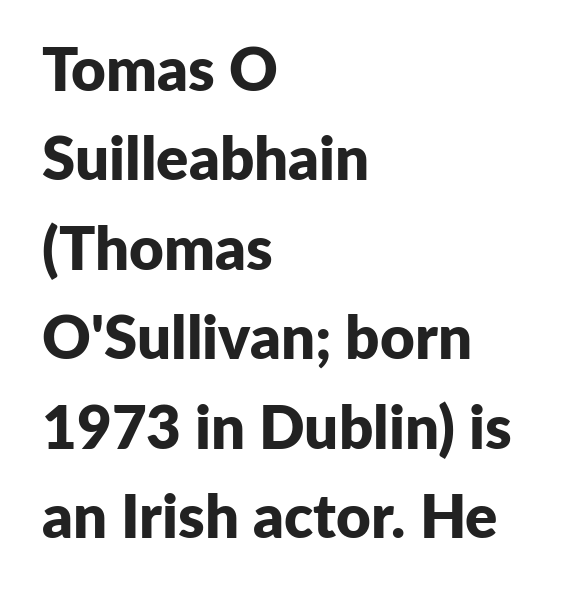
The letters advance in unequal steps, a hallmark of proportional type. Each new line begins a customary step beneath the previous one. Posture: vertical. A clean baseline with only descenders dipping below it. Compared with an ordinary text face, these strokes are far heavier — a full bold.
